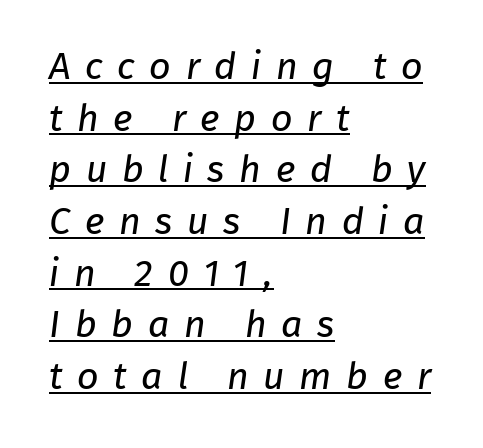
The image shows 38 px regular-weight sans-serif type; set left-aligned, normal line spacing (1.36x), unusually wide letter spacing (+0.38 em), underlined; low stroke contrast and a medium x-height.
